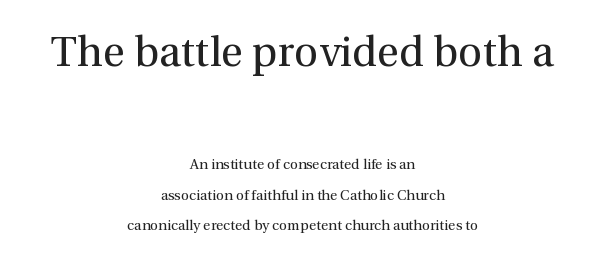
The lettering holds an erect, upright posture throughout. You could not count columns in this text — the font is proportionally spaced. Default kerning and tracking; the words read as compact shapes. Think standard paragraph weight, or any step lighter than that. A serif font was chosen for this passage.
